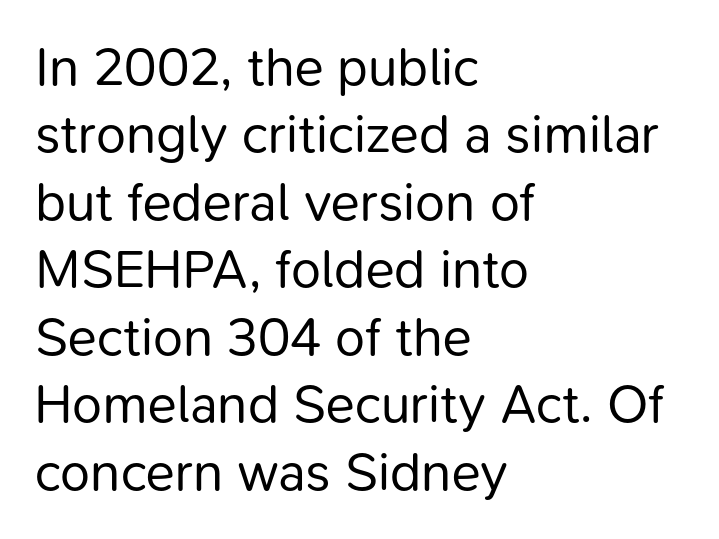
Q: Is the text bold? A: No.
Q: Is the text italic (slanted)? A: No, it is upright.
Q: Is the typeface a serif or a sans-serif typeface? A: Sans-serif.
Q: Is the text underlined? A: No.
Q: How is the paragraph aligned? A: Left-aligned.
Q: Is the spacing between letters normal or unusually wide? A: Normal.
Q: Is the spacing between lines tight, normal or loose? A: Normal.
Q: Width (condensed, normal, or wide)? A: Normal.
Q: Stroke contrast? A: Low.
Q: x-height? A: Medium.
Q: Monospaced? A: No.
